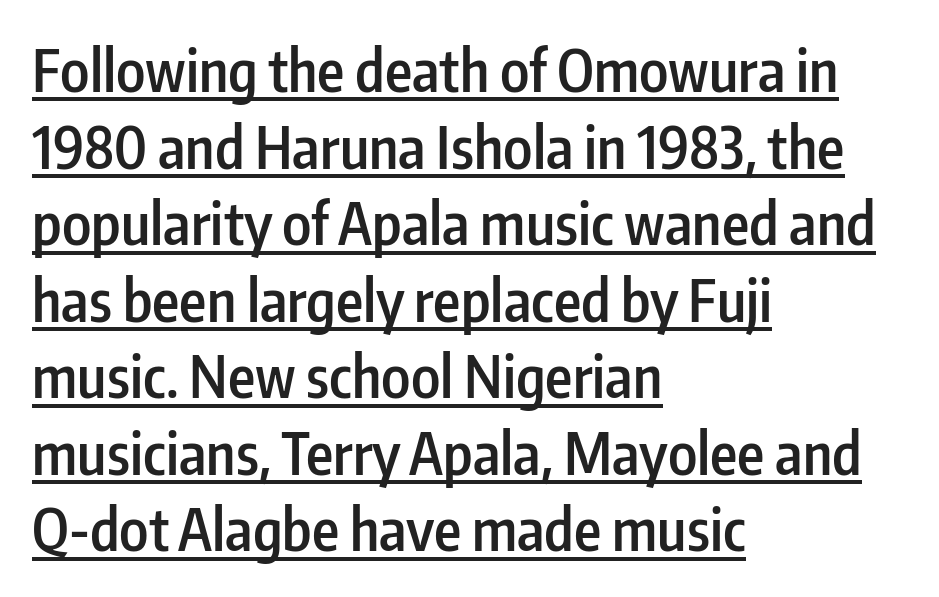
{"serif": "no", "italic": "no", "bold": "semi", "weight": "semibold", "width": "condensed", "stroke_contrast": "low", "x_height": "medium", "monospaced": "no", "underline": "yes", "align": "left", "line_spacing": "normal", "line_spacing_ratio": 1.32, "letter_spacing": "normal", "letter_spacing_em": 0.0, "glyph_px": 58}
